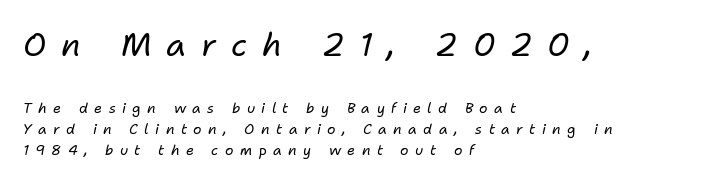
Each stroke keeps to a modest, everyday thickness or less. Line spacing here is normal. Teacher's note: observe the even left margin — that is flush-left alignment. This rendering widens character spacing well past its baseline value. Visually, the top section dominates because its glyphs are scaled up. Only glyphs here, with clear space below each row.
